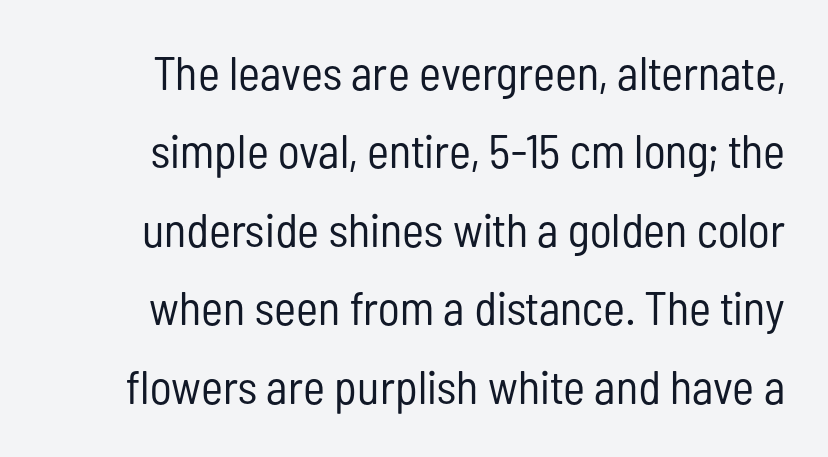
Q: Is the text bold? A: No.
Q: Is the text italic (slanted)? A: No, it is upright.
Q: Is the typeface a serif or a sans-serif typeface? A: Sans-serif.
Q: Is the text underlined? A: No.
Q: Is the spacing between letters normal or unusually wide? A: Normal.
Q: Is the spacing between lines tight, normal or loose? A: Normal.
Q: Width (condensed, normal, or wide)? A: Condensed.
Q: Stroke contrast? A: Low.
Q: x-height? A: Medium.
Q: Monospaced? A: No.
